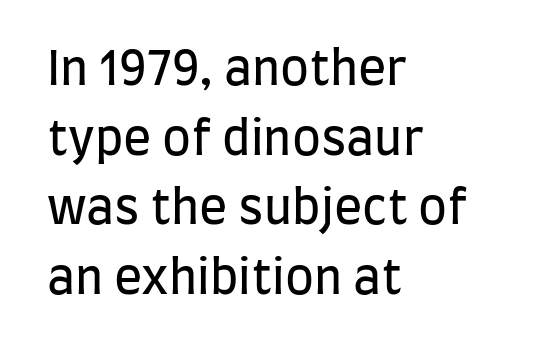
Here the designer chose a conventional face with non-uniform glyph widths. Nobody drew a line under any word here. There is no visible air inserted between adjacent glyphs. Stem width sits at or under what a default text font uses. Unlike italic type, these characters show no tilt at all. This block has exactly the height ordinary leading produces.
